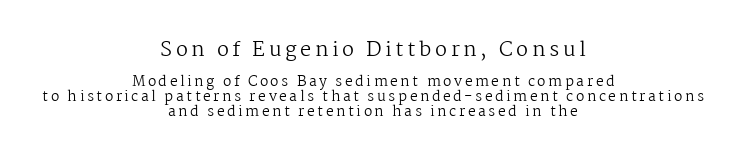
The image shows 20 px text type, upright; set centered, tight line spacing (1.06x), not underlined; the first (top) block is 1.43x larger.
